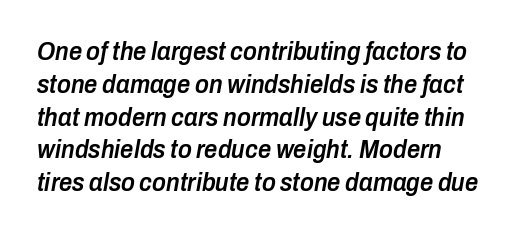
The area under the type is left untouched. The typography opts for an oblique posture over an upright one. The font is running at a semibold setting, under full bold. Notice how descenders clear the ascenders below comfortably — that's standard leading.
